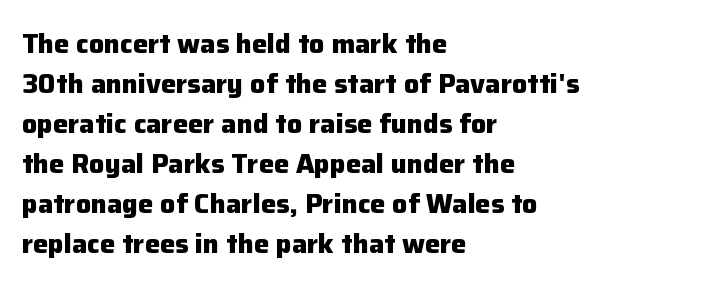
{"italic": "no", "bold": "yes", "underline": "no", "align": "left", "line_spacing": "normal", "line_spacing_ratio": 1.48, "letter_spacing": "normal", "letter_spacing_em": 0.0, "glyph_px": 27}
